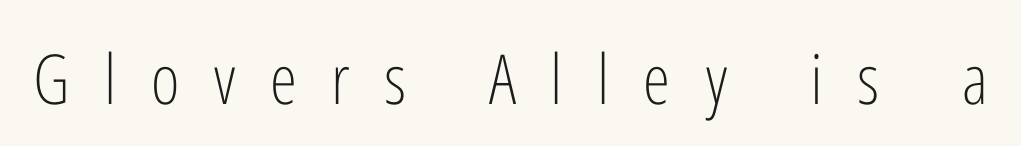
Q: Is the text bold? A: No.
Q: Is the text italic (slanted)? A: No, it is upright.
Q: Is the typeface a serif or a sans-serif typeface? A: Sans-serif.
Q: Is the text underlined? A: No.
Q: Is the spacing between letters normal or unusually wide? A: Unusually wide.
Q: Width (condensed, normal, or wide)? A: Condensed.
Q: Stroke contrast? A: Low.
Q: x-height? A: Medium.
Q: Monospaced? A: No.
